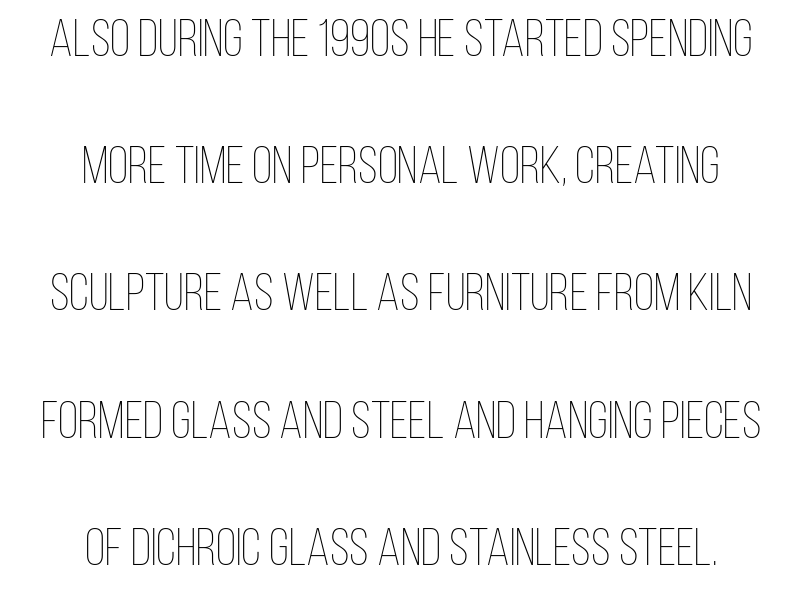
Q: Is the text bold? A: No.
Q: Is the text italic (slanted)? A: No, it is upright.
Q: Is the text underlined? A: No.
Q: How is the paragraph aligned? A: Centered.
Q: Is the spacing between letters normal or unusually wide? A: Normal.
Q: Is the spacing between lines tight, normal or loose? A: Loose.
Q: Width (condensed, normal, or wide)? A: Condensed.
Q: Stroke contrast? A: Low.
Q: x-height? A: Large.
Q: Monospaced? A: No.
